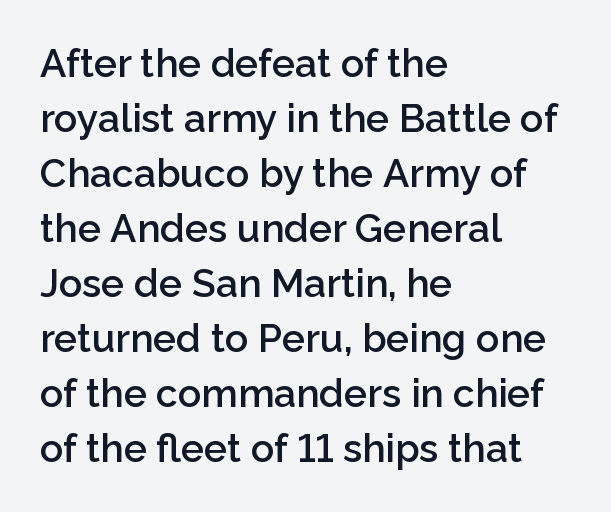
{"serif": "no", "italic": "no", "bold": "semi", "weight": "semibold", "width": "normal", "stroke_contrast": "low", "x_height": "medium", "monospaced": "no", "underline": "no", "align": "left", "line_spacing": "normal", "line_spacing_ratio": 1.41, "letter_spacing": "normal", "letter_spacing_em": 0.0, "glyph_px": 39}
